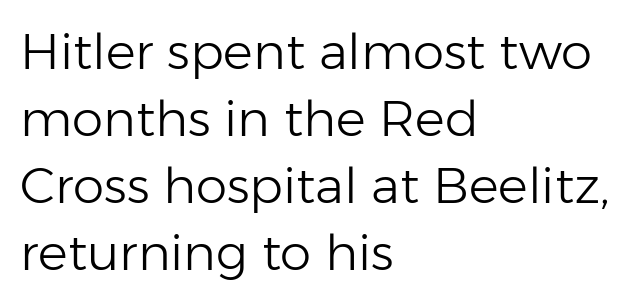
Q: Is the text bold? A: No.
Q: Is the text italic (slanted)? A: No, it is upright.
Q: Is the typeface a serif or a sans-serif typeface? A: Sans-serif.
Q: Is the text underlined? A: No.
Q: How is the paragraph aligned? A: Left-aligned.
Q: Is the spacing between letters normal or unusually wide? A: Normal.
Q: Is the spacing between lines tight, normal or loose? A: Normal.
Q: Width (condensed, normal, or wide)? A: Normal.
Q: Stroke contrast? A: Low.
Q: x-height? A: Medium.
Q: Monospaced? A: No.
